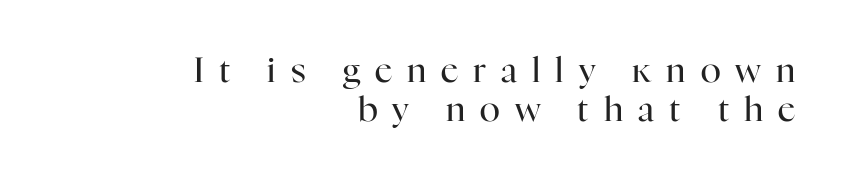
A typesetter would call this proportional, since set widths differ per character. The paragraph shown leans on its right margin. Serifs: yes, visible at the terminals of the letterforms. Substantial extra tracking has been applied to these lines. You can tell it's not italic because the verticals are truly vertical.
